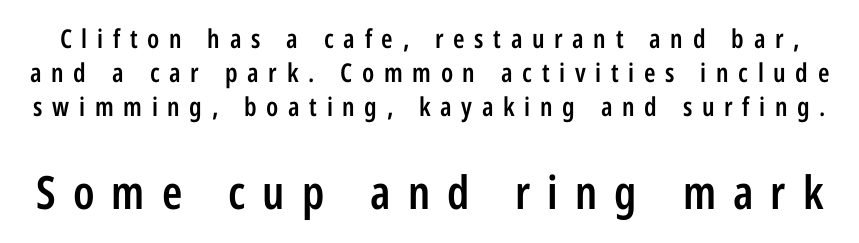
Type style note: lacks serifs. In terms of posture, this sample is upright. The later block is typeset at a bigger size than the earlier block. Words float on clear page, feet unadorned. Caption: semibold face, moderately heavy strokes.
